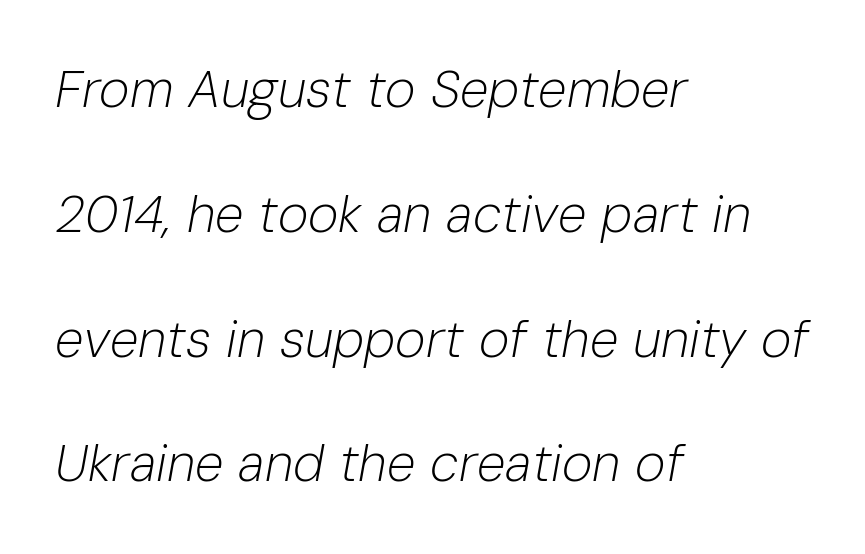
Horizontal bands of white between lines are thick stripes. No word sits above an underline. This sample uses plain, unmodified letter spacing. Compared with a typical body face, this is equally light or lighter still. Visually the block forms a straight wall on the left and a jagged coastline on the right. This is oblique type, the kind used for emphasis or titles.
